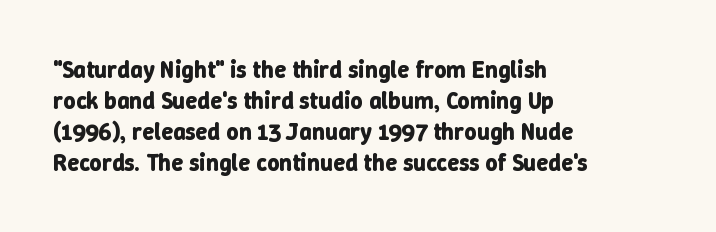
Q: Is the text bold? A: Yes.
Q: Is the text italic (slanted)? A: No, it is upright.
Q: Is the text underlined? A: No.
Q: How is the paragraph aligned? A: Left-aligned.
Q: Is the spacing between letters normal or unusually wide? A: Normal.
Q: Is the spacing between lines tight, normal or loose? A: Normal.
